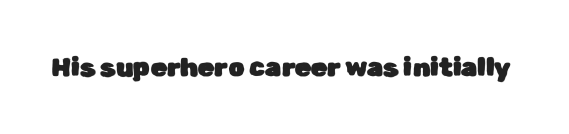
The image shows 26 px text type, upright; set normal letter spacing, not underlined.
